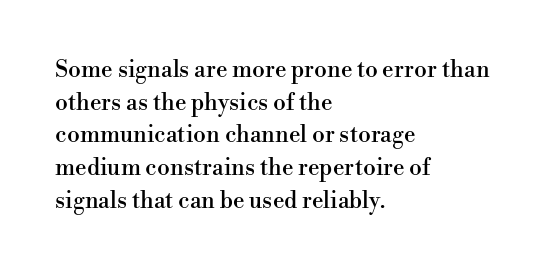
Q: Is the text italic (slanted)? A: No, it is upright.
Q: Is the text underlined? A: No.
Q: How is the paragraph aligned? A: Left-aligned.
Q: Is the spacing between letters normal or unusually wide? A: Normal.
Q: Is the spacing between lines tight, normal or loose? A: Normal.
